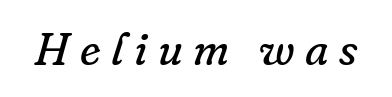
{"serif": "yes", "italic": "yes", "lean": "right", "slant_degrees": 16, "bold": "no", "weight": "regular", "width": "normal", "stroke_contrast": "low", "x_height": "small", "monospaced": "no", "underline": "no", "letter_spacing": "wide", "letter_spacing_em": 0.23, "glyph_px": 46}
